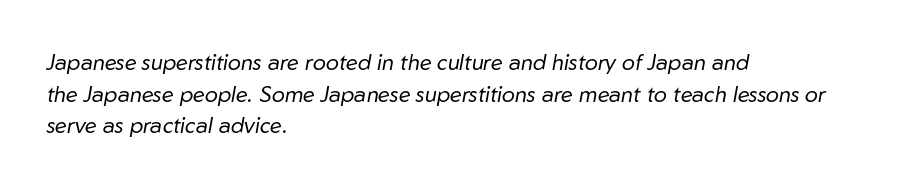
A classic flush-left, rag-right setting is used for this passage. Whoever set this chose a conventional vertical rhythm. Check under the words: just untouched page. This is oblique type, the kind used for emphasis or titles.
